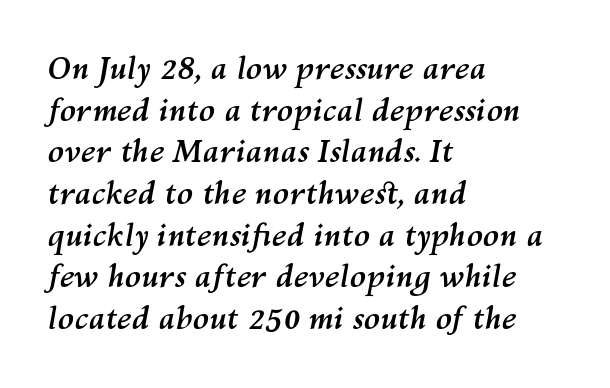
The image shows 30 px semibold type, italic (leaning right); set left-aligned, normal line spacing (1.39x), normal letter spacing, not underlined; medium stroke contrast and a medium x-height.
